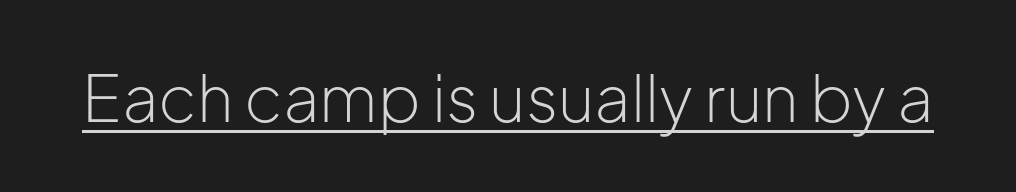
The image shows 64 px light sans-serif type, upright; set normal letter spacing, underlined; low stroke contrast and a medium x-height.
